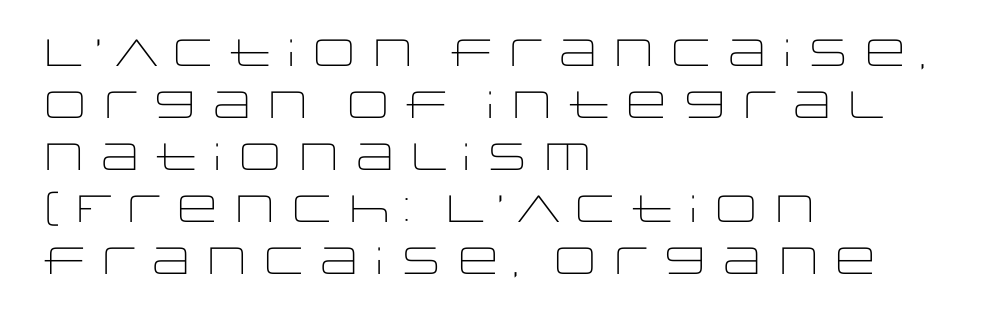
The image shows 38 px light, wide sans-serif type, upright; set left-aligned, normal line spacing (1.37x), normal letter spacing, not underlined; low stroke contrast and a large x-height.
